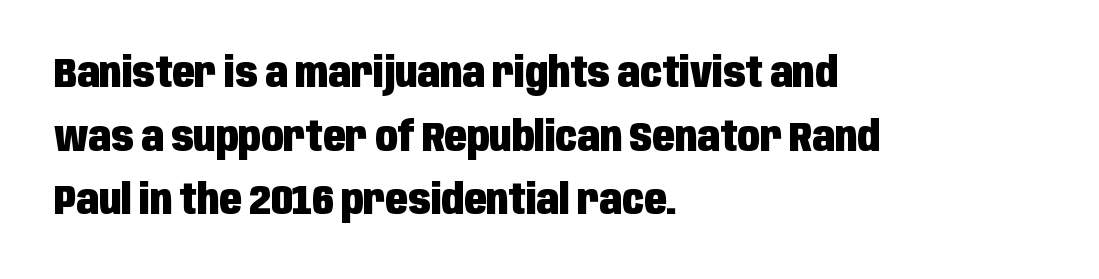
The image shows 41 px heavy, condensed sans-serif type, upright; set left-aligned, normal line spacing (1.55x), normal letter spacing, not underlined; low stroke contrast and a large x-height.
